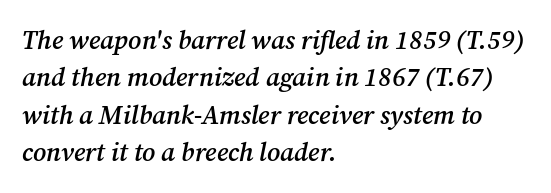
The image shows 26 px text type, italic (leaning right); set left-aligned, normal line spacing (1.44x), normal letter spacing, not underlined.
